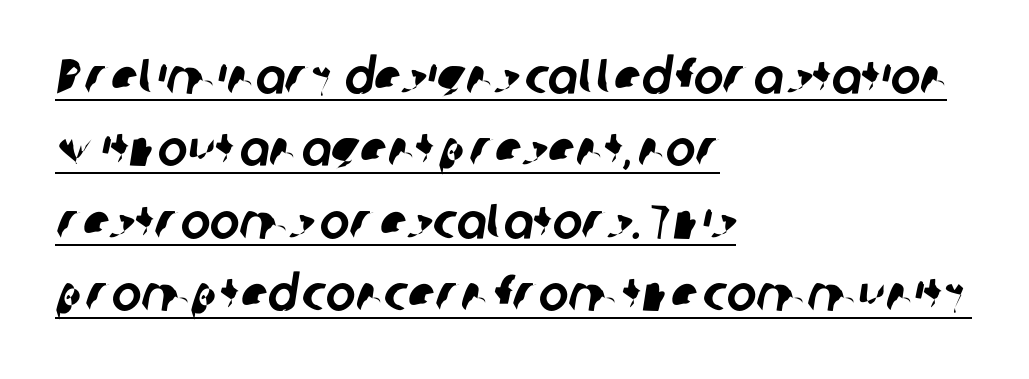
{"serif": "no", "width": "normal", "stroke_contrast": "low", "x_height": "medium", "monospaced": "no", "underline": "yes", "align": "left", "line_spacing": "normal", "line_spacing_ratio": 1.45, "letter_spacing": "normal", "letter_spacing_em": 0.0, "glyph_px": 50}
